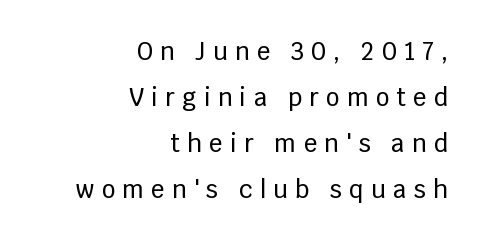
{"italic": "no", "underline": "no", "align": "right", "line_spacing": "loose", "line_spacing_ratio": 1.91, "letter_spacing": "wide", "letter_spacing_em": 0.3, "glyph_px": 24}
